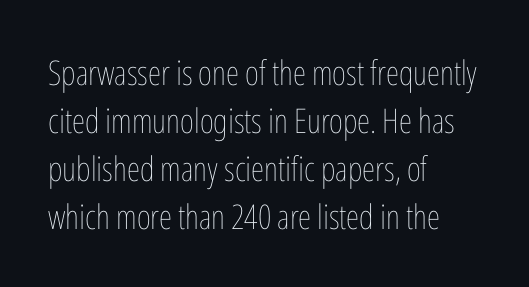
Q: Is the text bold? A: No.
Q: Is the text italic (slanted)? A: No, it is upright.
Q: Is the text underlined? A: No.
Q: How is the paragraph aligned? A: Left-aligned.
Q: Is the spacing between letters normal or unusually wide? A: Normal.
Q: Is the spacing between lines tight, normal or loose? A: Normal.
Q: Width (condensed, normal, or wide)? A: Condensed.
Q: Stroke contrast? A: Low.
Q: x-height? A: Medium.
Q: Monospaced? A: No.
